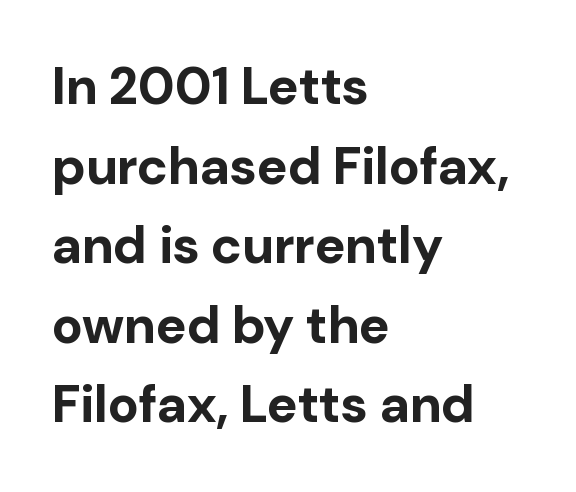
What's the leading like? Ordinary, nothing unusual. Pretty heavy lettering here — definitely bold. The glyphs in this specimen are sans serif. Nope, not italic — everything's standing straight.
